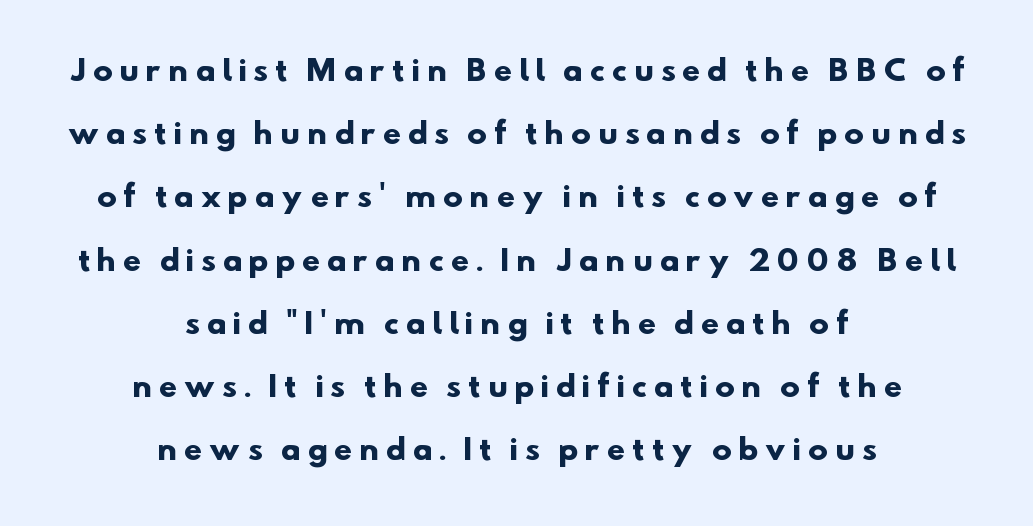
The image shows 29 px heavy sans-serif type; set centered, loose line spacing (2.18x), unusually wide letter spacing (+0.26 em), not underlined; low stroke contrast and a small x-height.
